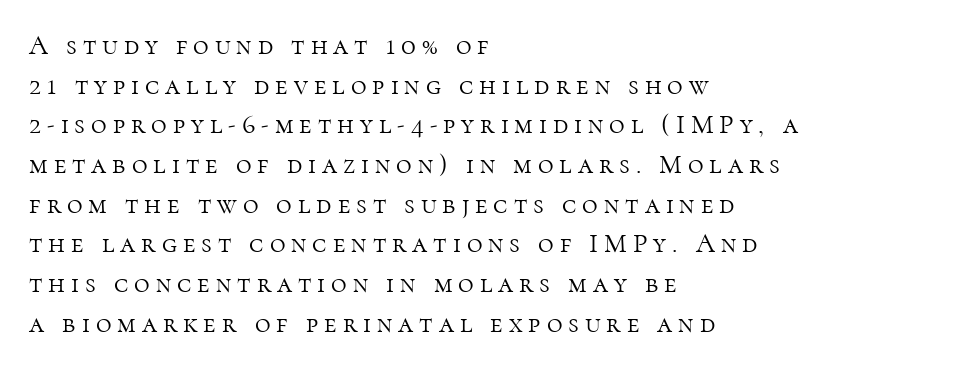
{"italic": "no", "bold": "no", "underline": "no", "align": "left", "line_spacing": "normal", "line_spacing_ratio": 1.47, "letter_spacing": "wide", "letter_spacing_em": 0.22, "glyph_px": 27}
